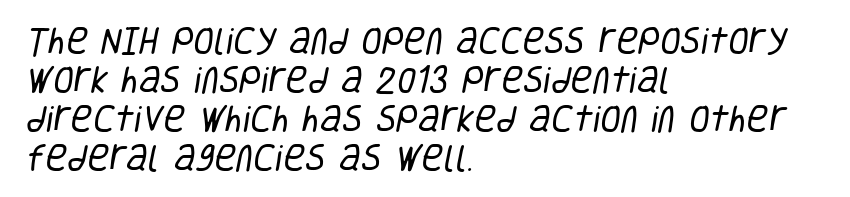
Typographically, this falls in the sans-serif category. Vertically, the passage feels balanced, rows spaced as you'd expect. The letterforms sit at book weight or below. Compared with a centered layout, this one pins lines to the left instead. Beneath every word, the page is bare. Characters follow at the spacing the type designer built in.
